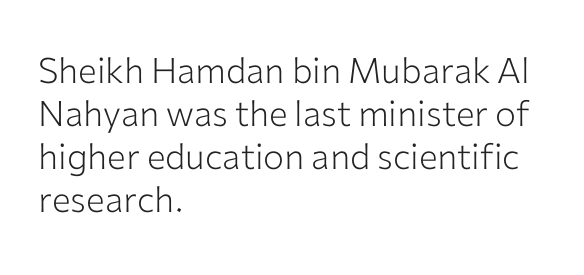
Honestly, the letter spacing is just normal — you wouldn't notice it. Rule under the text: the space is simply empty. Horizontally, the lines are justified to the leading edge only. In terms of letterform style, serifs are entirely absent. Character widths vary here, with narrow letters taking less room than wide ones. If you drew a line through each stem, it would be perfectly vertical.
